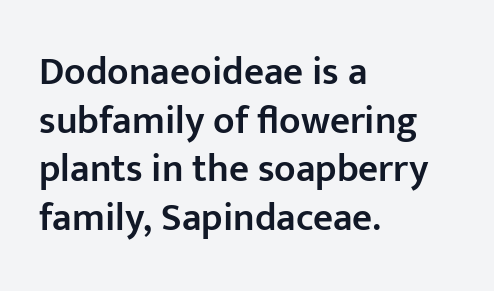
{"serif": "no", "italic": "no", "bold": "semi", "weight": "semibold", "width": "normal", "stroke_contrast": "low", "x_height": "medium", "monospaced": "no", "underline": "no", "align": "left", "line_spacing": "normal", "line_spacing_ratio": 1.25, "letter_spacing": "normal", "letter_spacing_em": 0.0, "glyph_px": 39}
